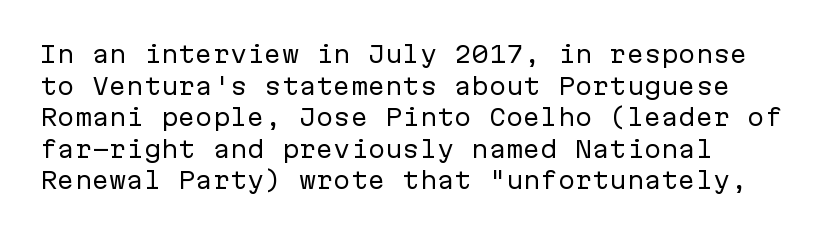
The strokes are not fattened; the text isn't bold. Beneath every word, the page is bare. Every row of glyphs begins at an identical x-position on the left. In terms of posture, this sample is upright.
